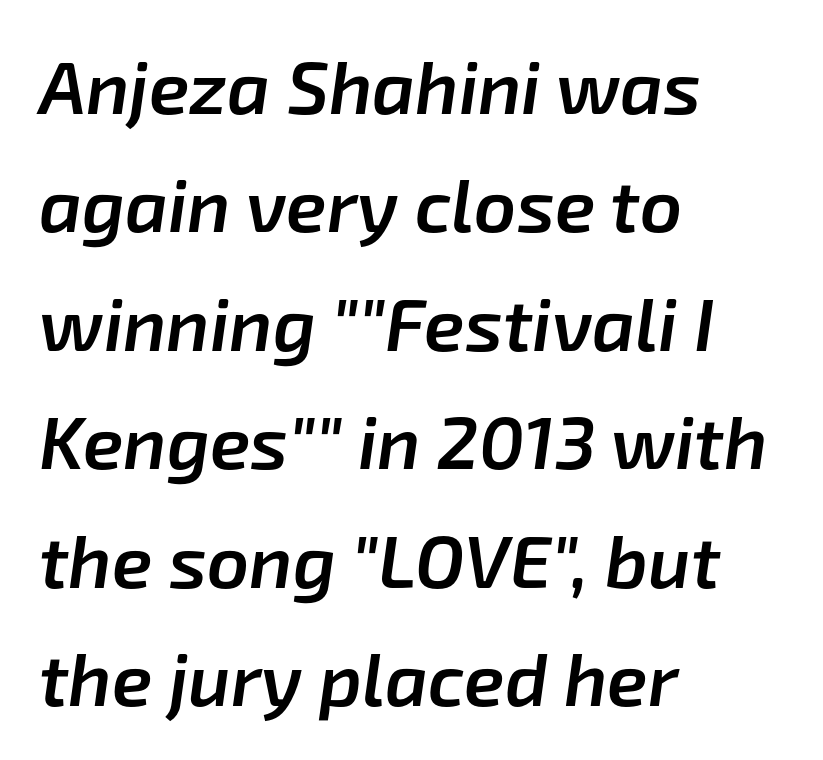
Think of a printed novel: that variable character pitch is what you see here. Compared with typical body copy, the letter spacing here is the same. Leading: standard. The rendering uses a semibold face; strokes are thickened but not to full bold. Descenders hang freely into open space.
